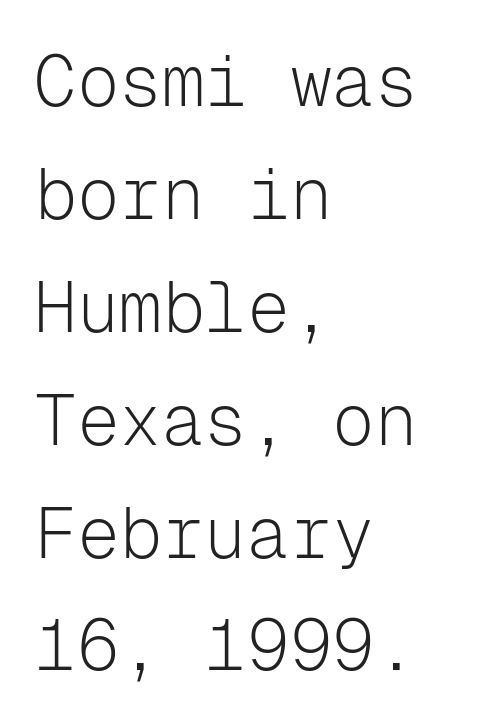
Unlike a traditional serif, this face leaves its strokes unadorned. Check under the words: just untouched page. The weight tops out at a normal text grade. Each line starts at the same left margin while the right side varies. Tall strokes in this sample are plumb rather than angled.
